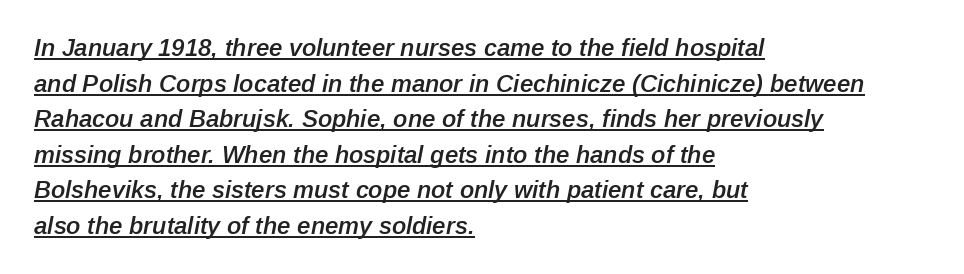
Leading matches the norm, producing a regular column. A baseline rule has been typeset under these characters. Typeset ragged right — the left edge is the straight one. Style check: oblique. The line texture is even and compact thanks to regular tracking.
